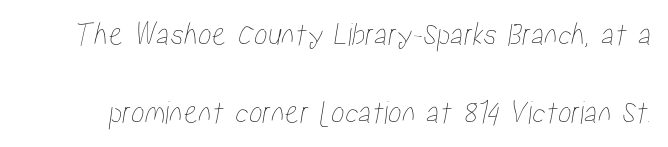
{"width": "condensed", "stroke_contrast": "low", "x_height": "medium", "monospaced": "no", "underline": "no", "line_spacing": "loose", "line_spacing_ratio": 2.28, "letter_spacing": "normal", "letter_spacing_em": 0.0, "glyph_px": 34}
